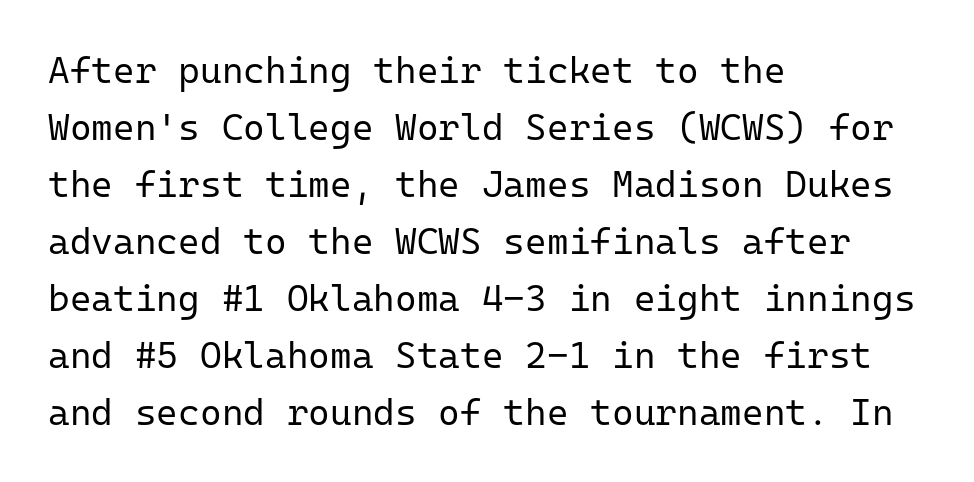
The image shows 37 px regular-weight sans-serif type, upright, monospaced; set left-aligned, normal line spacing (1.54x), normal letter spacing, not underlined; low stroke contrast and a medium x-height.
